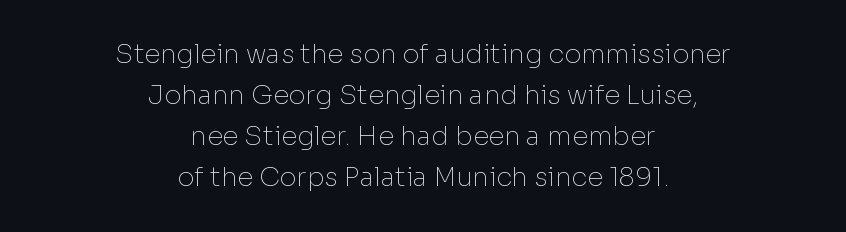
No italicization has been applied; the sample stays upright. Horizontally, the lines are justified to the midpoint only. The cut favours lightness, reaching ordinary text weight at its darkest. Unmarked baselines from the first word to the last.
